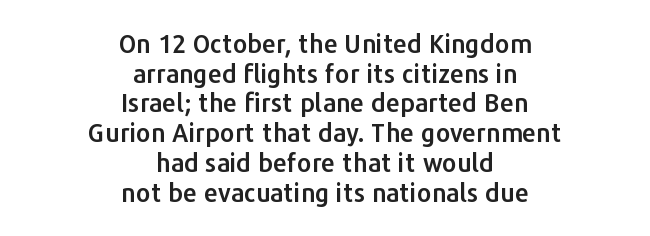
{"italic": "no", "underline": "no", "align": "center", "line_spacing_ratio": 1.19, "letter_spacing": "normal", "letter_spacing_em": 0.0, "glyph_px": 25}
